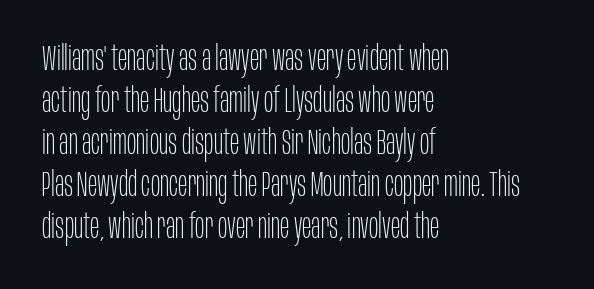
The image shows 35 px thin, condensed sans-serif type, upright; set left-aligned, line spacing 1.2x, normal letter spacing, not underlined; low stroke contrast and a large x-height.
